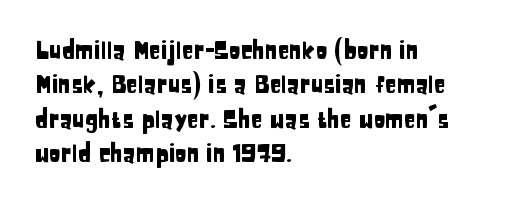
The image shows 24 px text type, upright; set left-aligned, normal line spacing (1.43x), normal letter spacing, not underlined.
